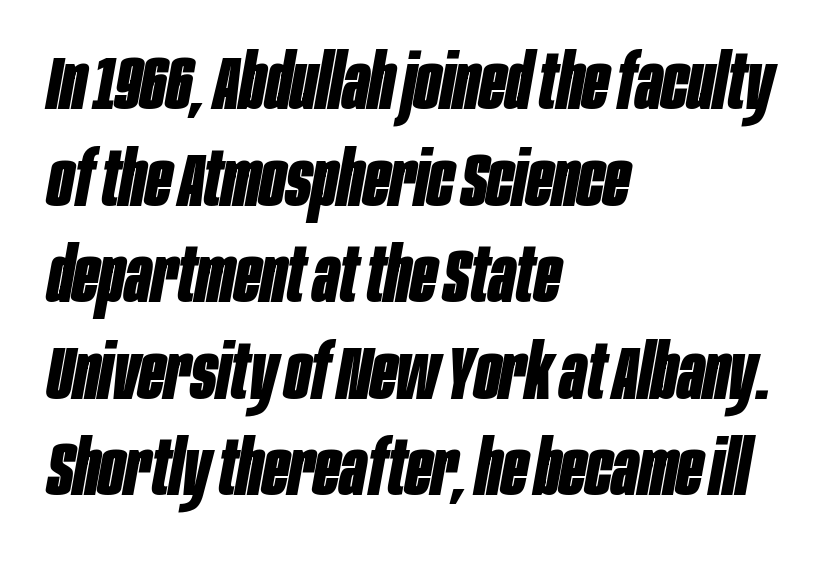
Q: Is the text bold? A: Yes.
Q: Is the text italic (slanted)? A: Yes, it leans right by about 10 degrees.
Q: Is the text underlined? A: No.
Q: How is the paragraph aligned? A: Left-aligned.
Q: Is the spacing between letters normal or unusually wide? A: Normal.
Q: Is the spacing between lines tight, normal or loose? A: Normal.
Q: Width (condensed, normal, or wide)? A: Condensed.
Q: Stroke contrast? A: Low.
Q: x-height? A: Large.
Q: Monospaced? A: No.
